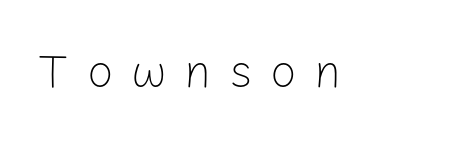
Q: Is the text bold? A: No.
Q: Is the text italic (slanted)? A: No, it is upright.
Q: Is the typeface a serif or a sans-serif typeface? A: Sans-serif.
Q: Is the text underlined? A: No.
Q: Is the spacing between letters normal or unusually wide? A: Unusually wide.
Q: Width (condensed, normal, or wide)? A: Normal.
Q: Stroke contrast? A: Low.
Q: x-height? A: Medium.
Q: Monospaced? A: No.
